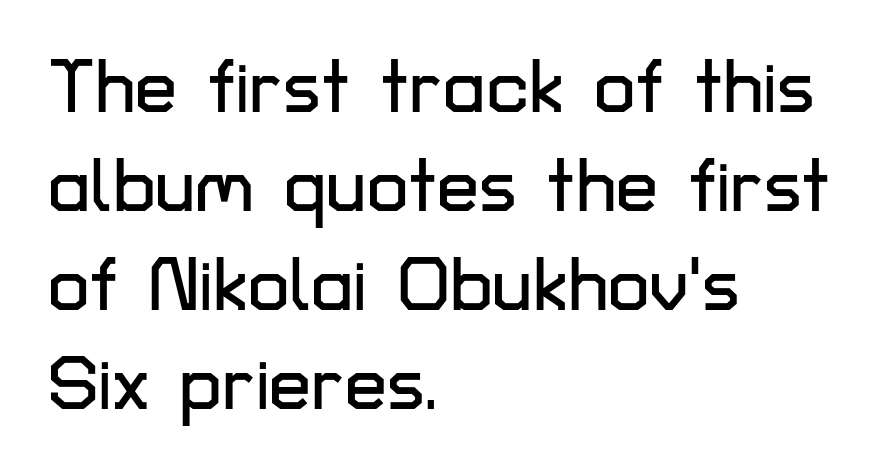
The image shows 75 px sans-serif type, upright; set left-aligned, normal line spacing (1.32x), normal letter spacing, not underlined; low stroke contrast and a medium x-height.
